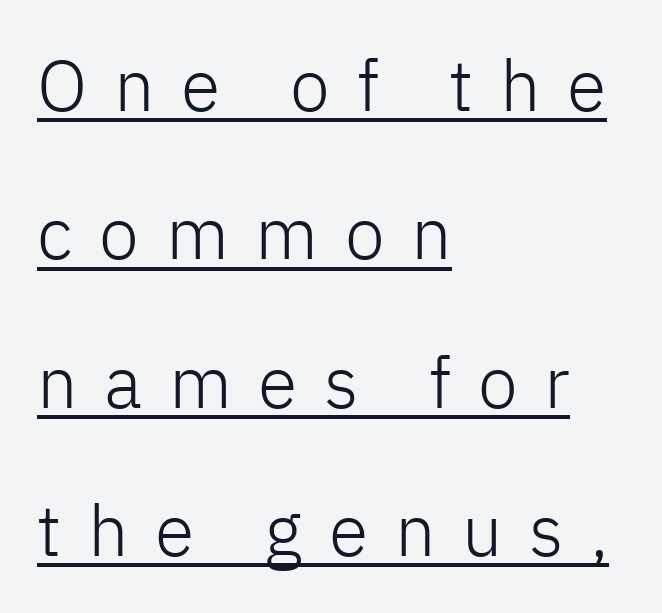
The image shows 72 px light sans-serif type, upright; set left-aligned, loose line spacing (2.06x), unusually wide letter spacing (+0.37 em), underlined; low stroke contrast and a medium x-height.
